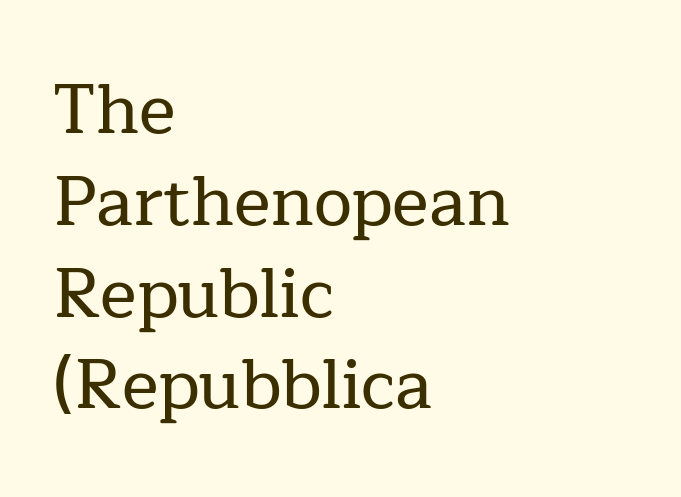
The rendering anchors every line to the left-hand side. This is serif lettering, the kind often seen in printed books. The space directly below the letters is spotless. Is this a fixed-width face? No — the glyphs have proportional, varying widths. Quick note: interline space is typical. Is there any slant? The stems are plumb.
